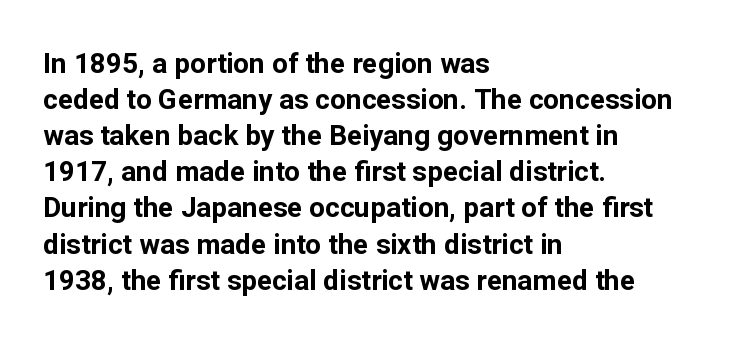
Q: Is the text bold? A: Yes.
Q: Is the text italic (slanted)? A: No, it is upright.
Q: Is the typeface a serif or a sans-serif typeface? A: Sans-serif.
Q: Is the text underlined? A: No.
Q: How is the paragraph aligned? A: Left-aligned.
Q: Is the spacing between letters normal or unusually wide? A: Normal.
Q: Is the spacing between lines tight, normal or loose? A: Normal.
Q: Width (condensed, normal, or wide)? A: Normal.
Q: Stroke contrast? A: Low.
Q: x-height? A: Medium.
Q: Monospaced? A: No.
